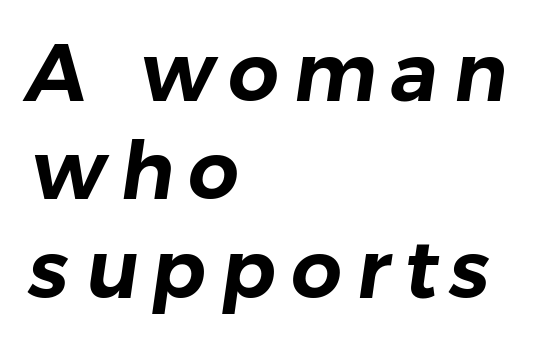
Q: Is the typeface a serif or a sans-serif typeface? A: Sans-serif.
Q: Is the text underlined? A: No.
Q: How is the paragraph aligned? A: Left-aligned.
Q: Width (condensed, normal, or wide)? A: Normal.
Q: Stroke contrast? A: Low.
Q: x-height? A: Medium.
Q: Monospaced? A: No.
